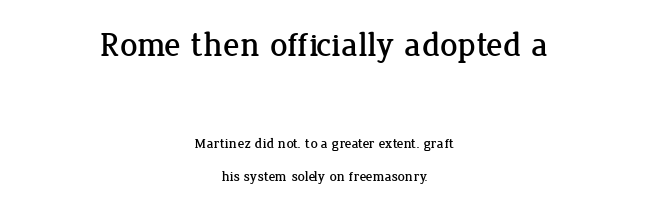
{"serif": "yes", "italic": "no", "width": "normal", "stroke_contrast": "low", "x_height": "medium", "monospaced": "no", "underline": "no", "align": "center", "line_spacing": "loose", "line_spacing_ratio": 2.38, "letter_spacing": "normal", "letter_spacing_em": 0.0, "larger_block": "first", "size_ratio": 2.43, "glyph_px": 34}
